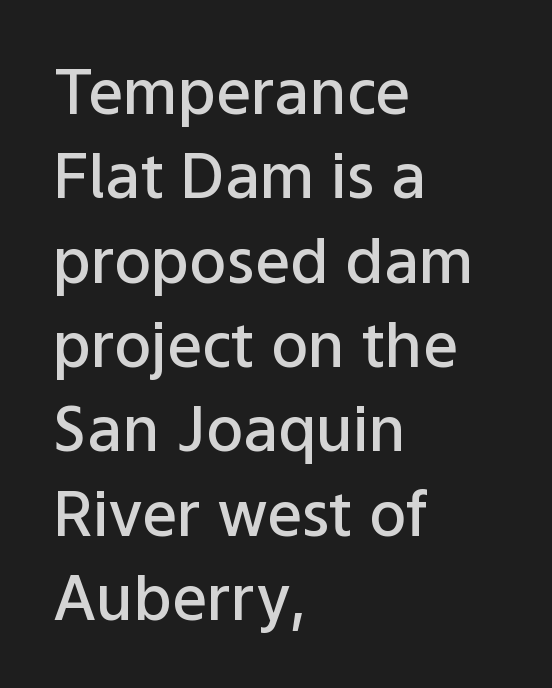
{"serif": "no", "italic": "no", "bold": "semi", "weight": "semibold", "width": "normal", "stroke_contrast": "low", "x_height": "medium", "monospaced": "no", "underline": "no", "align": "left", "line_spacing": "normal", "line_spacing_ratio": 1.36, "letter_spacing": "normal", "letter_spacing_em": 0.0, "glyph_px": 62}
